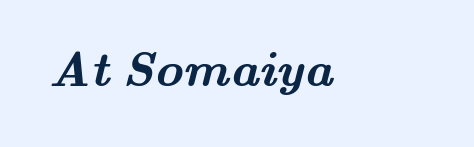
Q: Is the text bold? A: Yes.
Q: Is the typeface a serif or a sans-serif typeface? A: Serif.
Q: Is the text underlined? A: No.
Q: Is the spacing between letters normal or unusually wide? A: Normal.
Q: Width (condensed, normal, or wide)? A: Wide.
Q: Stroke contrast? A: Medium.
Q: x-height? A: Small.
Q: Monospaced? A: No.
